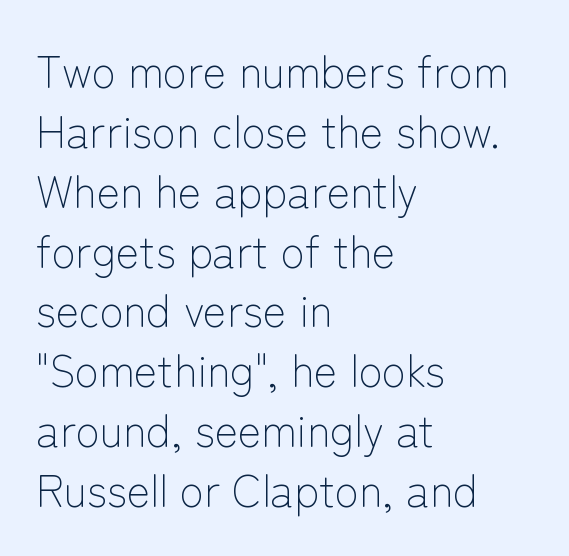
How are the letters spaced? Ordinarily, with no added tracking. Nothing heavy about these letters — not bold at all. Think of a printed novel: that variable character pitch is what you see here. The leading is moderate, giving the passage an even texture. One-word summary of the alignment: left.
